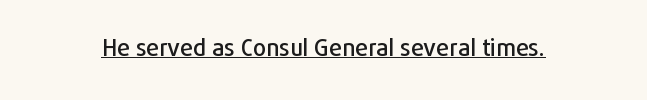
The image shows 23 px text type, upright; set normal letter spacing, underlined.
